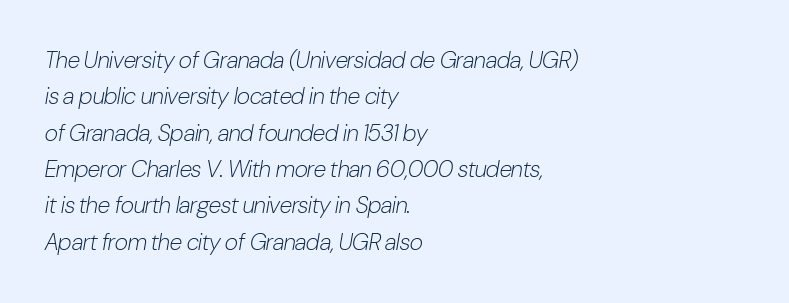
The image shows 23 px text type, italic (leaning right); set left-aligned, normal line spacing (1.58x), normal letter spacing, not underlined.
